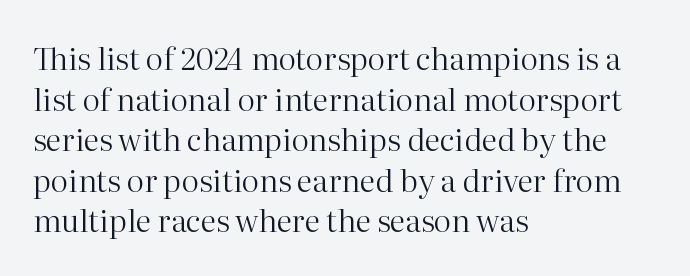
The image shows 31 px regular-weight serif type, upright; set left-aligned, normal line spacing (1.31x), normal letter spacing, not underlined; high stroke contrast and a medium x-height.
